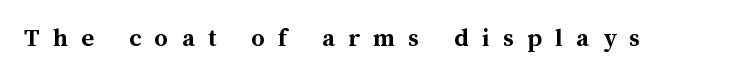
{"italic": "no", "bold": "yes", "underline": "no", "letter_spacing": "wide", "letter_spacing_em": 0.49, "glyph_px": 27}
